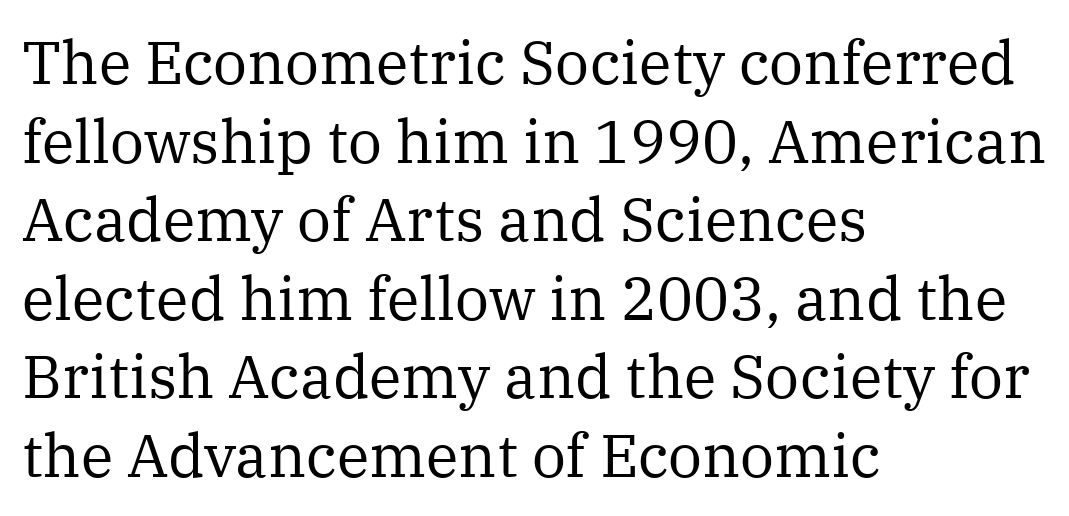
The image shows 60 px regular-weight serif type, upright; set left-aligned, normal line spacing (1.31x), normal letter spacing, not underlined; medium stroke contrast and a medium x-height.
